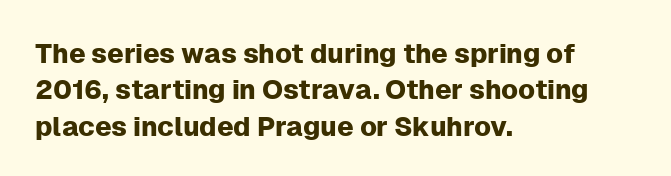
{"italic": "no", "underline": "no", "align": "left", "line_spacing": "normal", "line_spacing_ratio": 1.35, "letter_spacing": "normal", "letter_spacing_em": 0.0, "glyph_px": 27}
